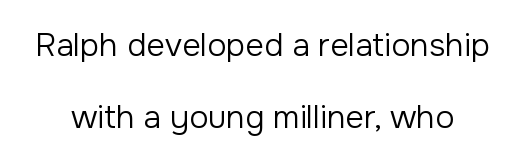
{"serif": "no", "italic": "no", "bold": "no", "weight": "regular", "width": "normal", "stroke_contrast": "low", "x_height": "medium", "monospaced": "no", "underline": "no", "line_spacing": "loose", "line_spacing_ratio": 2.26, "letter_spacing": "normal", "letter_spacing_em": 0.0, "glyph_px": 32}
